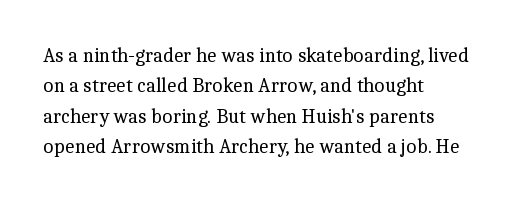
The typesetting does not lean heavy: it is not bold. Words appear dense and cohesive because spacing is normal. Every character sits straight up, as roman type does. What's the leading like? Ordinary, nothing unusual. Glance below the letters and you will spot only blank space.
